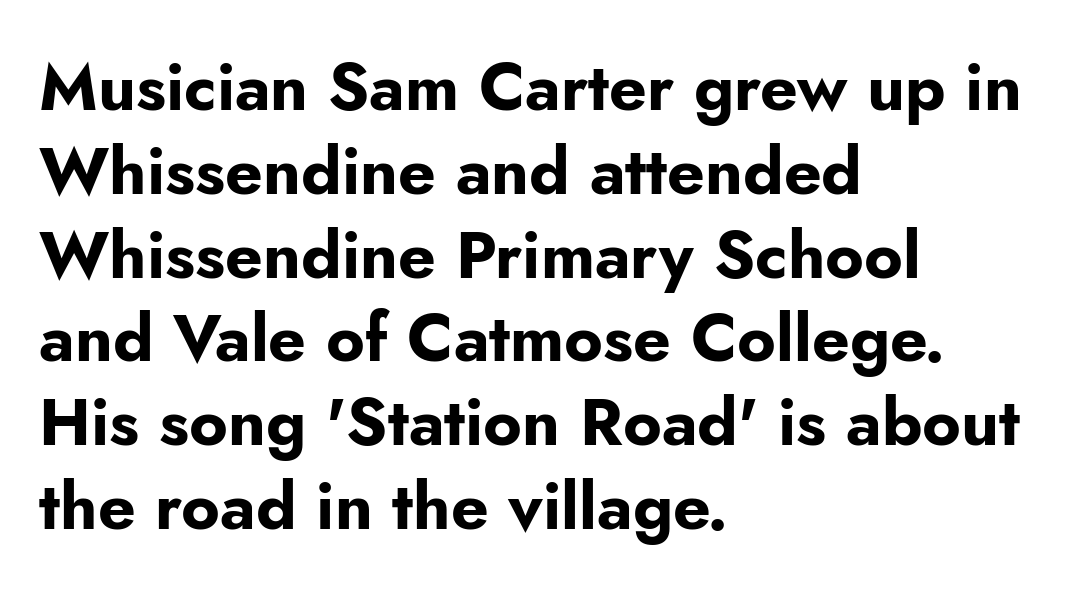
Q: Is the text bold? A: Yes.
Q: Is the text italic (slanted)? A: No, it is upright.
Q: Is the typeface a serif or a sans-serif typeface? A: Sans-serif.
Q: Is the text underlined? A: No.
Q: How is the paragraph aligned? A: Left-aligned.
Q: Is the spacing between letters normal or unusually wide? A: Normal.
Q: Is the spacing between lines tight, normal or loose? A: Normal.
Q: Width (condensed, normal, or wide)? A: Normal.
Q: Stroke contrast? A: Low.
Q: x-height? A: Small.
Q: Monospaced? A: No.
